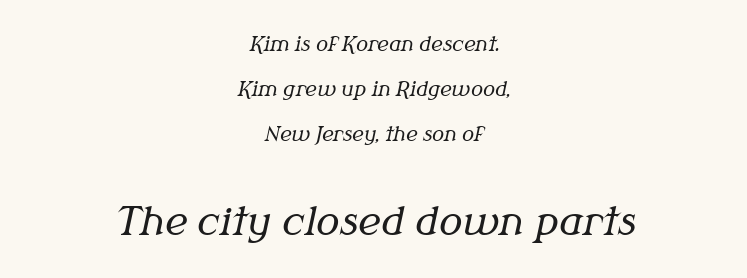
Q: Is the text bold? A: No.
Q: Is the text italic (slanted)? A: Yes, it leans right by about 12 degrees.
Q: Is the typeface a serif or a sans-serif typeface? A: Serif.
Q: Is the text underlined? A: No.
Q: How is the paragraph aligned? A: Centered.
Q: Is the spacing between letters normal or unusually wide? A: Normal.
Q: Is the spacing between lines tight, normal or loose? A: Loose.
Q: Which block of text is set in a larger size, the first (top) or the second (bottom)? A: The second (bottom) one.
Q: Width (condensed, normal, or wide)? A: Normal.
Q: Stroke contrast? A: Medium.
Q: x-height? A: Medium.
Q: Monospaced? A: No.
